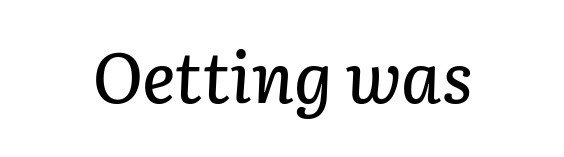
Here the designer chose a conventional face with non-uniform glyph widths. The lettering tilts uniformly, giving the passage an italic look. Spacing between characters is what you'd get straight out of the box. Only glyphs here, with clear space below each row.
